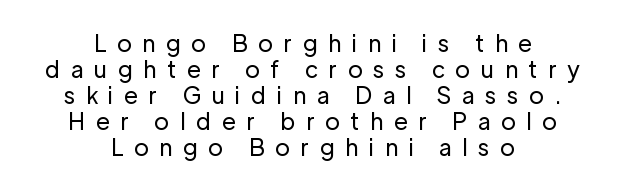
No italicization has been applied; the sample stays upright. Which margin do the lines hug? Neither — every line sits in the middle. The font is comparable to plain body text, perhaps lighter. The line texture is sparse and dotted thanks to wide tracking. Is there much room between lines? No — they nearly touch. Glance below the letters and you will spot only blank space.
